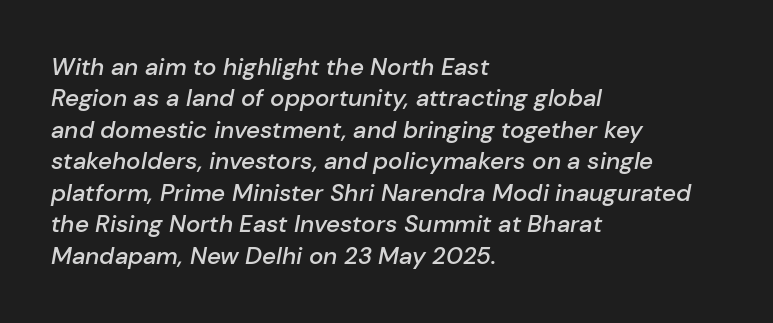
The image shows 24 px text type, italic (leaning right); set left-aligned, normal line spacing (1.31x), normal letter spacing, not underlined.
